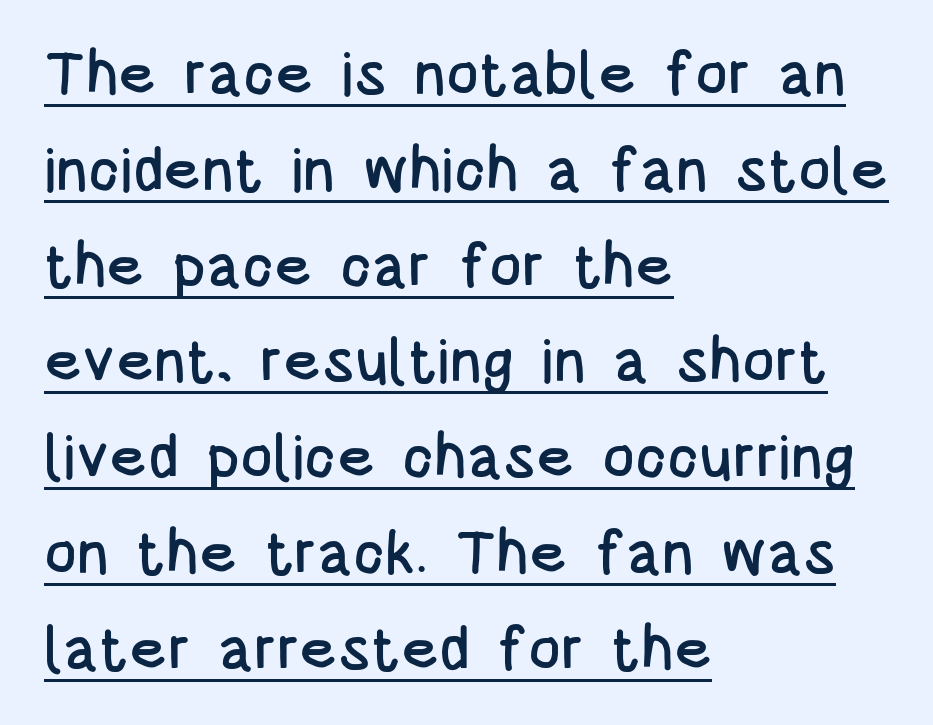
Q: Is the text italic (slanted)? A: No, it is upright.
Q: Is the typeface a serif or a sans-serif typeface? A: Sans-serif.
Q: Is the text underlined? A: Yes.
Q: How is the paragraph aligned? A: Left-aligned.
Q: Is the spacing between letters normal or unusually wide? A: Normal.
Q: Is the spacing between lines tight, normal or loose? A: Normal.
Q: Width (condensed, normal, or wide)? A: Condensed.
Q: Stroke contrast? A: Low.
Q: x-height? A: Large.
Q: Monospaced? A: No.
